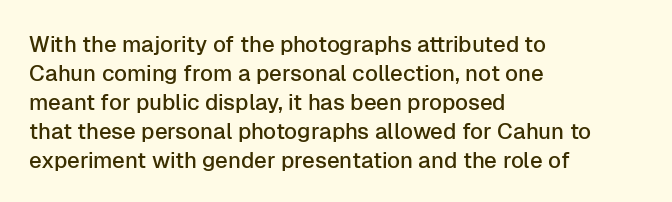
Q: Is the text italic (slanted)? A: No, it is upright.
Q: Is the text underlined? A: No.
Q: How is the paragraph aligned? A: Left-aligned.
Q: Is the spacing between letters normal or unusually wide? A: Normal.
Q: Is the spacing between lines tight, normal or loose? A: Normal.
